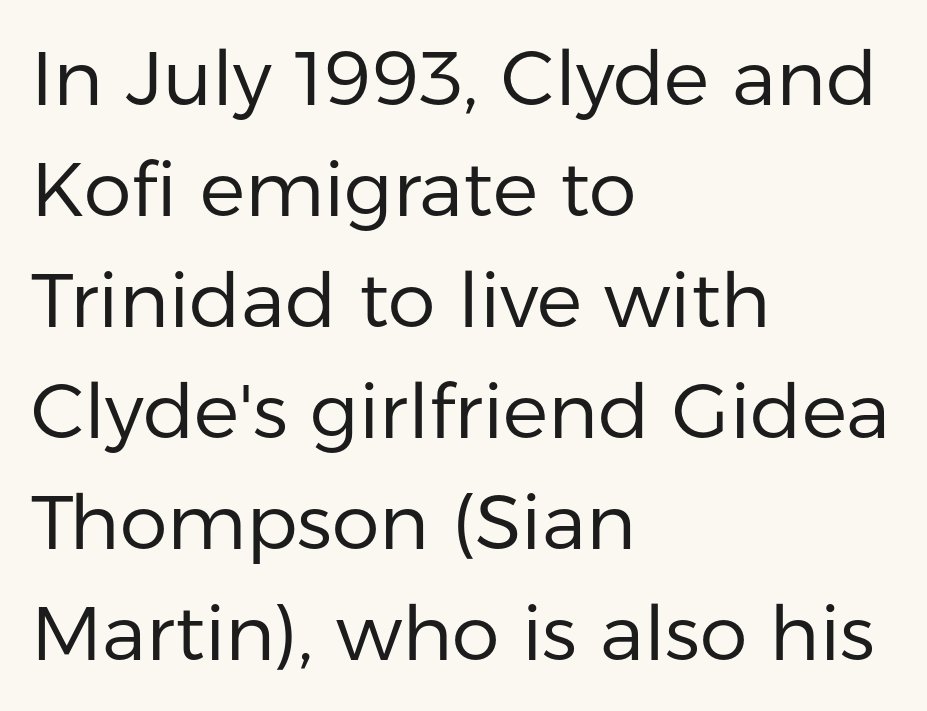
{"serif": "no", "italic": "no", "bold": "no", "weight": "regular", "width": "normal", "stroke_contrast": "low", "x_height": "medium", "monospaced": "no", "underline": "no", "align": "left", "line_spacing": "normal", "line_spacing_ratio": 1.46, "letter_spacing": "normal", "letter_spacing_em": 0.0, "glyph_px": 76}
